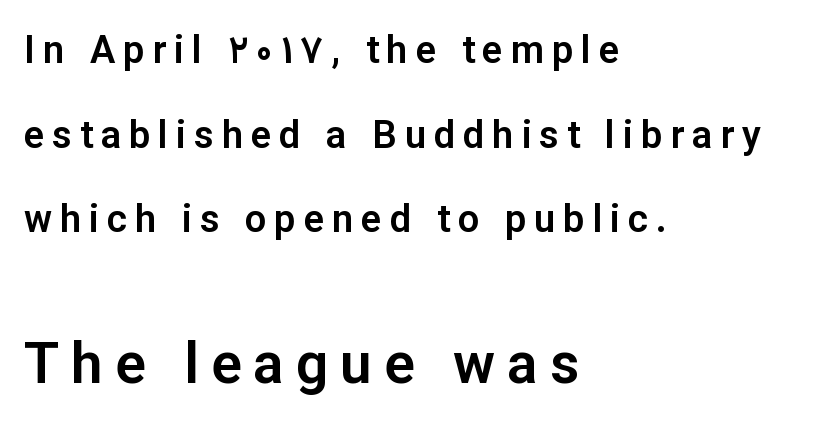
The image shows 57 px sans-serif type, upright; set left-aligned, loose line spacing (2.23x), unusually wide letter spacing (+0.21 em), not underlined; the second (bottom) block is 1.5x larger; low stroke contrast and a medium x-height.
